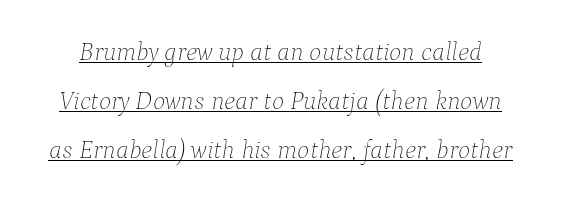
Q: Is the text bold? A: No.
Q: Is the text italic (slanted)? A: Yes, it leans right by about 9 degrees.
Q: Is the text underlined? A: Yes.
Q: Is the spacing between letters normal or unusually wide? A: Normal.
